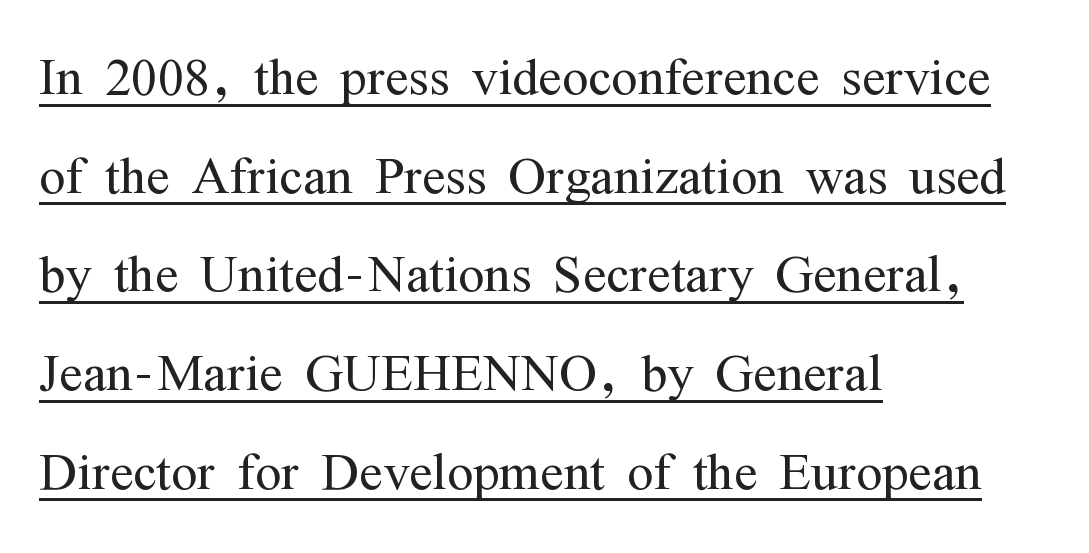
Q: Is the text bold? A: No.
Q: Is the text italic (slanted)? A: No, it is upright.
Q: Is the typeface a serif or a sans-serif typeface? A: Serif.
Q: Is the text underlined? A: Yes.
Q: How is the paragraph aligned? A: Left-aligned.
Q: Is the spacing between letters normal or unusually wide? A: Normal.
Q: Is the spacing between lines tight, normal or loose? A: Normal.
Q: Width (condensed, normal, or wide)? A: Condensed.
Q: Stroke contrast? A: Medium.
Q: x-height? A: Medium.
Q: Monospaced? A: No.
